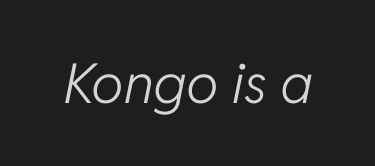
Q: Is the text bold? A: No.
Q: Is the text italic (slanted)? A: Yes, it leans right by about 11 degrees.
Q: Is the text underlined? A: No.
Q: Is the spacing between letters normal or unusually wide? A: Normal.
Q: Width (condensed, normal, or wide)? A: Normal.
Q: Stroke contrast? A: Low.
Q: x-height? A: Medium.
Q: Monospaced? A: No.
